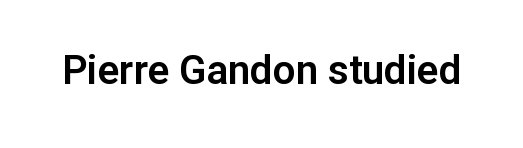
Every stem runs plumb, perpendicular to the baseline. The foot of each line stays bare and open. Here the designer chose a conventional face with non-uniform glyph widths. This rendering leaves character spacing at its baseline value.
